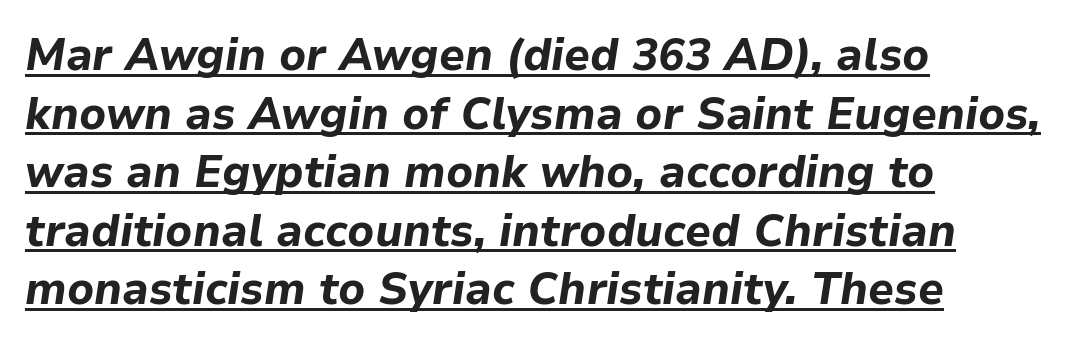
Whoever set this chose a conventional vertical rhythm. Alignment: flush left. These lines were composed using italics. This rendering features underlined lettering. Bold? Absolutely — the strokes are thick and heavy. Think of a printed novel: that variable character pitch is what you see here.
